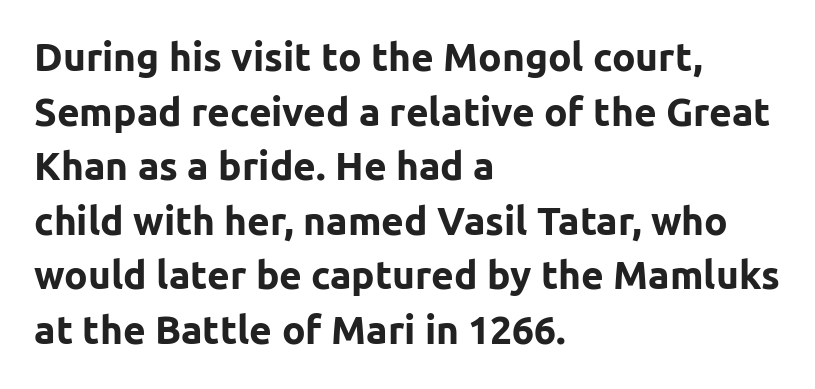
Q: Is the text bold? A: Yes.
Q: Is the text italic (slanted)? A: No, it is upright.
Q: Is the typeface a serif or a sans-serif typeface? A: Sans-serif.
Q: Is the text underlined? A: No.
Q: How is the paragraph aligned? A: Left-aligned.
Q: Is the spacing between letters normal or unusually wide? A: Normal.
Q: Is the spacing between lines tight, normal or loose? A: Normal.
Q: Width (condensed, normal, or wide)? A: Normal.
Q: Stroke contrast? A: Low.
Q: x-height? A: Medium.
Q: Monospaced? A: No.
